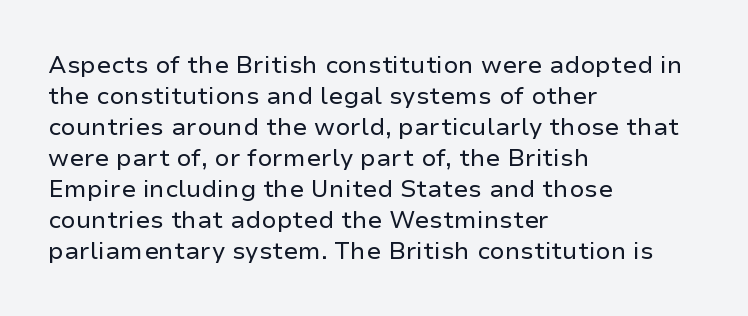
These lines keep a tight, regular rhythm from letter to letter. Notice how descenders clear the ascenders below comfortably — that's standard leading. These lines were composed using upright roman letters. One-word summary of the alignment: left. Nobody drew a line under any word here. The typesetting does not lean heavy: it is not bold.
